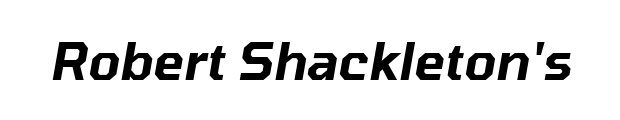
Character widths vary here, with narrow letters taking less room than wide ones. This rendering leaves character spacing at its baseline value. An italicized treatment has been applied to the whole sample. The space directly below the letters is spotless.
